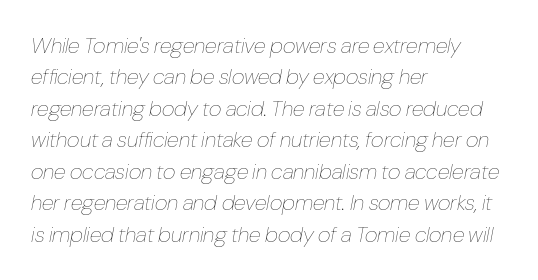
{"italic": "yes", "lean": "right", "slant_degrees": 10, "bold": "no", "underline": "no", "align": "left", "line_spacing": "normal", "line_spacing_ratio": 1.43, "letter_spacing": "normal", "letter_spacing_em": 0.0, "glyph_px": 22}
